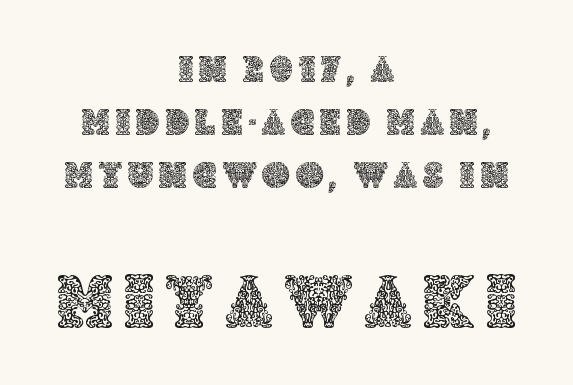
Q: Is the text italic (slanted)? A: No, it is upright.
Q: Is the text underlined? A: No.
Q: How is the paragraph aligned? A: Centered.
Q: Is the spacing between lines tight, normal or loose? A: Normal.
Q: Which block of text is set in a larger size, the first (top) or the second (bottom)? A: The second (bottom) one.
Q: Width (condensed, normal, or wide)? A: Normal.
Q: x-height? A: Large.
Q: Monospaced? A: No.
